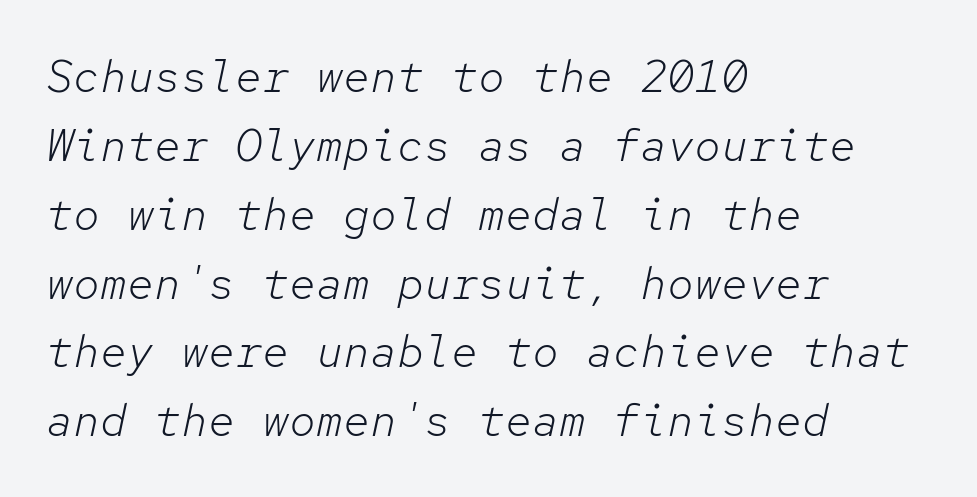
Letters have the restrained weight of plain body copy at most. Is the letter spacing exaggerated? No — it looks like the ordinary default. A normal amount of white space separates one row of letters from the next. Check the space under the baseline: it is left empty.
